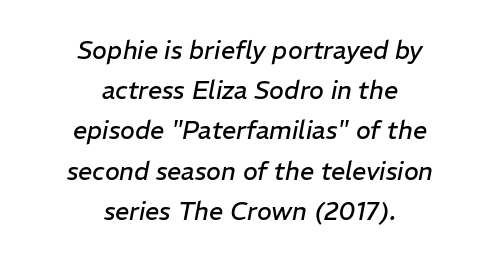
Between one letter and the next there's only the usual sliver of space. Does the copy run flush right? No — it is centered line by line. Emphasis-style slanted type is in use. Is the type heavy? It reads as light-to-regular instead.
